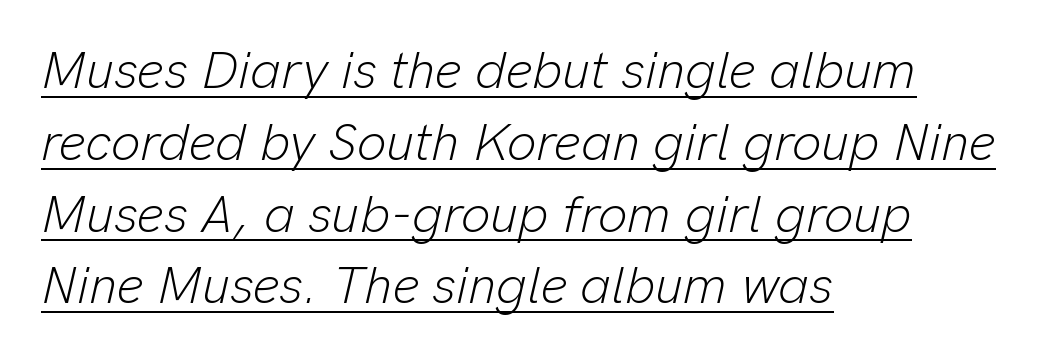
The image shows 52 px light type, italic (leaning right); set left-aligned, normal line spacing (1.38x), normal letter spacing, underlined; low stroke contrast and a medium x-height.
